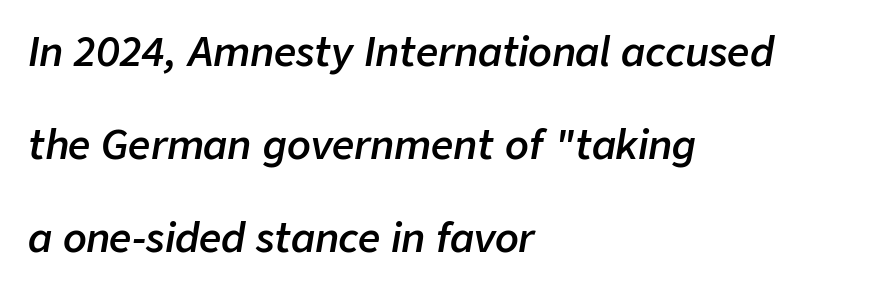
Q: Is the text bold? A: Semi-bold.
Q: Is the text italic (slanted)? A: Yes, it leans right by about 9 degrees.
Q: Is the text underlined? A: No.
Q: How is the paragraph aligned? A: Left-aligned.
Q: Is the spacing between letters normal or unusually wide? A: Normal.
Q: Is the spacing between lines tight, normal or loose? A: Loose.
Q: Width (condensed, normal, or wide)? A: Normal.
Q: Stroke contrast? A: Low.
Q: x-height? A: Medium.
Q: Monospaced? A: No.
